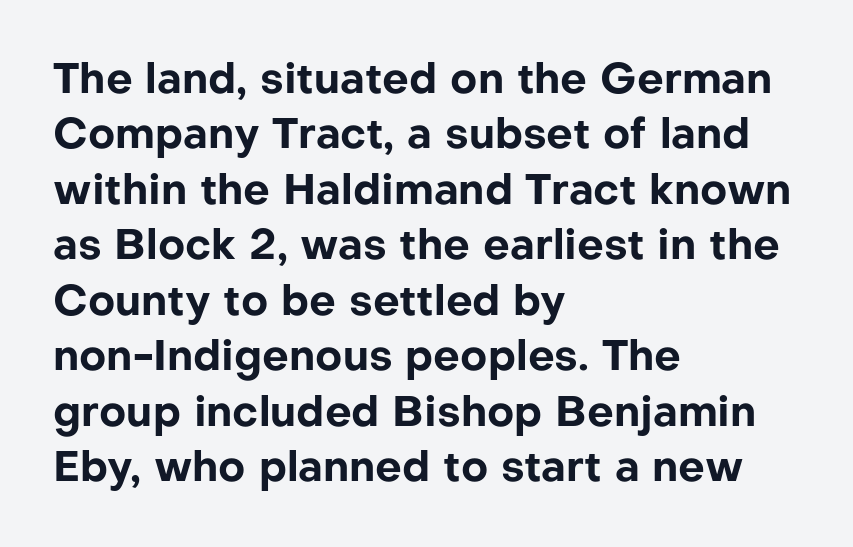
{"serif": "no", "italic": "no", "bold": "yes", "weight": "bold", "width": "normal", "stroke_contrast": "low", "x_height": "medium", "monospaced": "no", "underline": "no", "align": "left", "line_spacing": "normal", "line_spacing_ratio": 1.32, "letter_spacing": "normal", "letter_spacing_em": 0.0, "glyph_px": 42}
